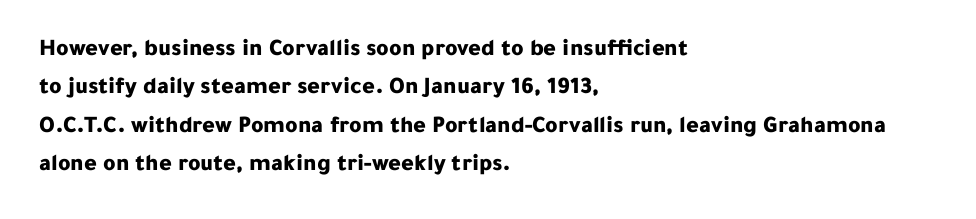
The image shows 24 px bold type, upright; set left-aligned, normal line spacing (1.6x), normal letter spacing, not underlined.
